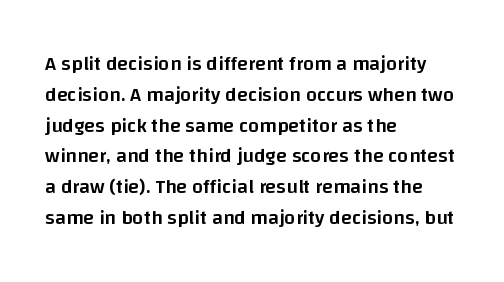
Q: Is the text bold? A: Semi-bold.
Q: Is the text italic (slanted)? A: No, it is upright.
Q: Is the text underlined? A: No.
Q: How is the paragraph aligned? A: Left-aligned.
Q: Is the spacing between letters normal or unusually wide? A: Normal.
Q: Is the spacing between lines tight, normal or loose? A: Normal.
